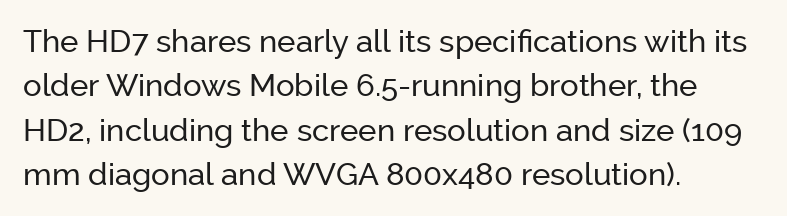
Is the letter spacing exaggerated? No — it looks like the ordinary default. The glyphs are unaccompanied by any horizontal stroke below them. Characters remain perfectly vertical along every line. How would I describe the line gaps? Plain and ordinary.
